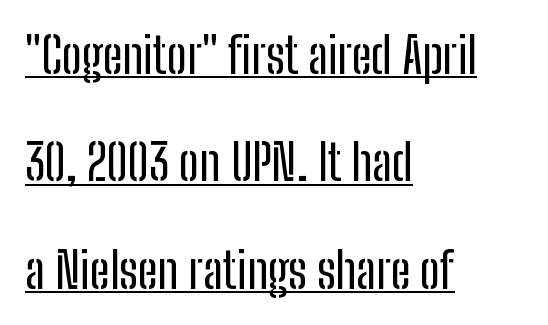
One glance says open: line gaps are wider than usual. A typesetter would call this proportional, since set widths differ per character. Serif or sans? Sans — the stroke terminals are bare. A typesetter would call this zero additional tracking. Somebody hit Ctrl+U on this one — the words are underlined. Italic? Not at all — the glyphs are vertical.
